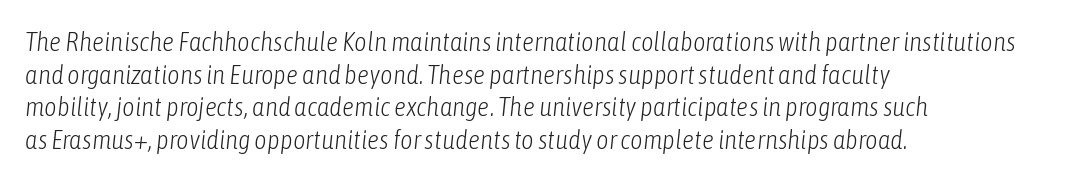
Caption: standard tracking, unaltered. In CSS terms this would be text-align: left. Is this a heavy cut? Hardly; it is regular or lighter. The passage shown is not underscored anywhere. Yep, that's italic — everything's leaning.
